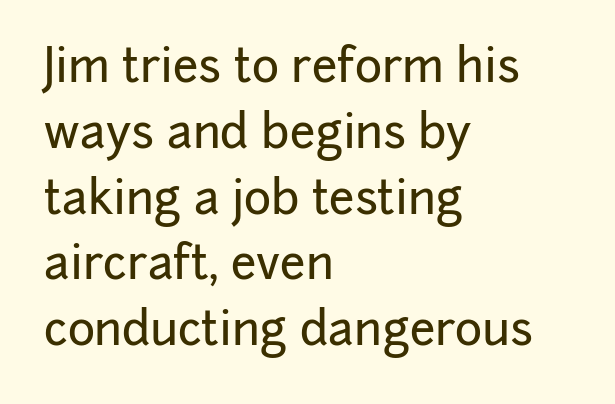
The image shows 46 px sans-serif type, upright; set left-aligned, normal line spacing (1.43x), normal letter spacing, not underlined; low stroke contrast and a medium x-height.
